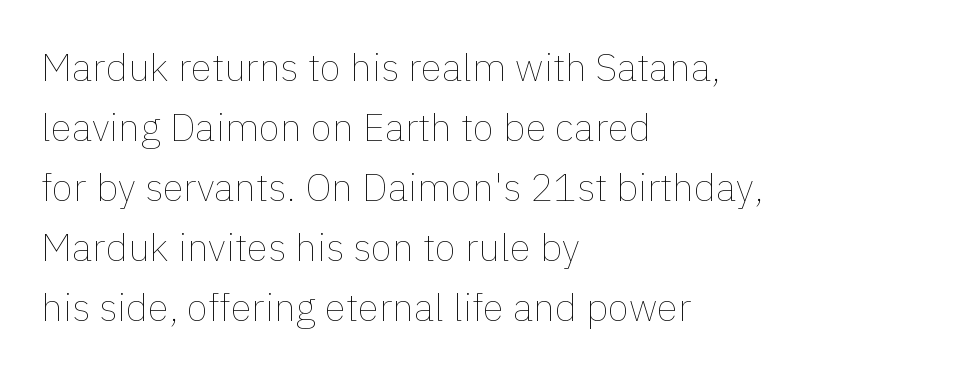
Q: Is the text bold? A: No.
Q: Is the text italic (slanted)? A: No, it is upright.
Q: Is the text underlined? A: No.
Q: How is the paragraph aligned? A: Left-aligned.
Q: Is the spacing between letters normal or unusually wide? A: Normal.
Q: Is the spacing between lines tight, normal or loose? A: Normal.
Q: Width (condensed, normal, or wide)? A: Normal.
Q: x-height? A: Medium.
Q: Monospaced? A: No.
